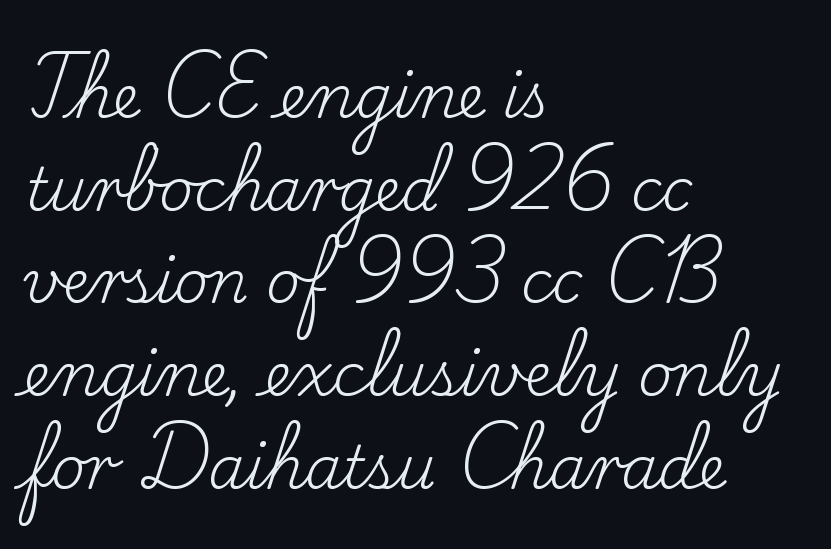
Stem width sits at or under what a default text font uses. Each line starts at the same left margin while the right side varies. Words float on clear page, feet unadorned. In terms of leading, this rendering sits right in the middle. No extra tracking has been applied to these lines.
